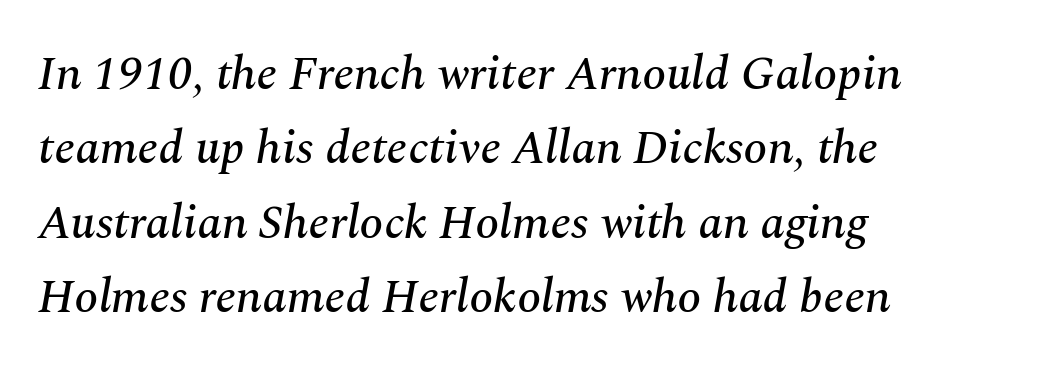
Spacing between characters is what you'd get straight out of the box. Check where the strokes stop: tiny serifs finish them off. A typesetter would call this proportional, since set widths differ per character. Visually the block forms a straight wall on the left and a jagged coastline on the right. Normally led — the rows are evenly, conventionally spaced. Would a proofreader flag this as italicized? Yes.
